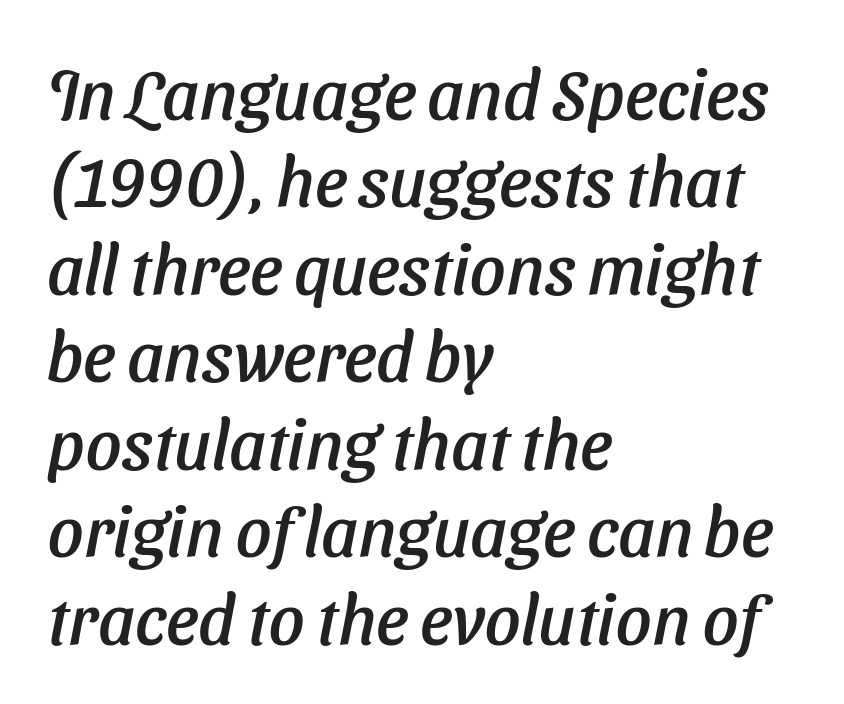
Q: Is the typeface a serif or a sans-serif typeface? A: Serif.
Q: Is the text underlined? A: No.
Q: How is the paragraph aligned? A: Left-aligned.
Q: Is the spacing between letters normal or unusually wide? A: Normal.
Q: Is the spacing between lines tight, normal or loose? A: Normal.
Q: Width (condensed, normal, or wide)? A: Normal.
Q: Stroke contrast? A: Low.
Q: x-height? A: Medium.
Q: Monospaced? A: No.
